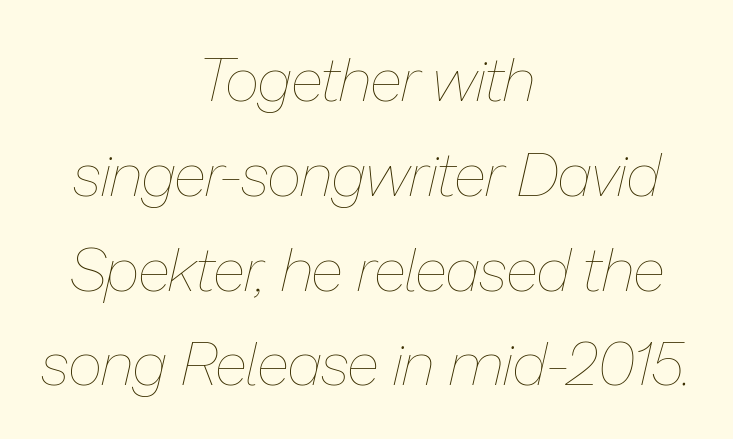
The image shows 60 px thin type, italic (leaning right); set centered, normal line spacing (1.58x), normal letter spacing, not underlined; low stroke contrast and a medium x-height.
